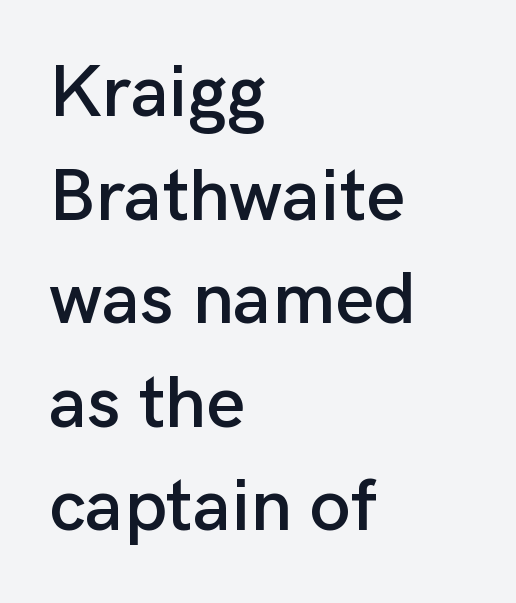
{"serif": "no", "italic": "no", "width": "normal", "stroke_contrast": "low", "x_height": "medium", "monospaced": "no", "underline": "no", "align": "left", "line_spacing": "normal", "line_spacing_ratio": 1.4, "letter_spacing": "normal", "letter_spacing_em": 0.0, "glyph_px": 74}
